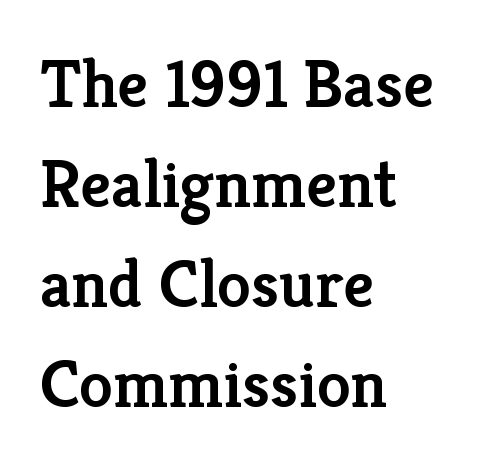
The image shows 68 px semibold serif type, upright; set left-aligned, normal line spacing (1.47x), normal letter spacing, not underlined; low stroke contrast and a medium x-height.
